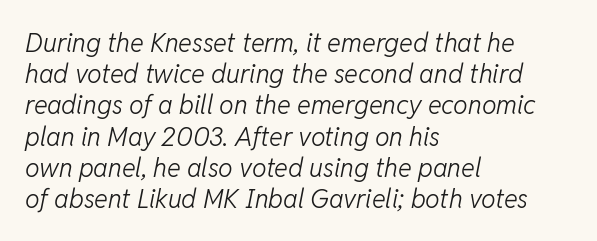
The image shows 26 px text type, italic (leaning right); set left-aligned, line spacing 1.2x, normal letter spacing, not underlined.
